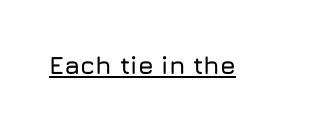
The image shows 25 px text type, upright; set normal letter spacing, underlined.
